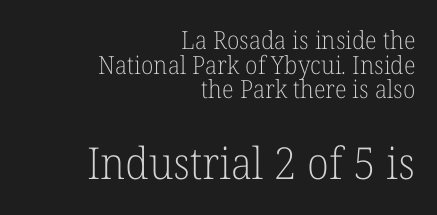
The image shows 44 px light serif type, upright; set right-aligned, tight line spacing (0.99x), normal letter spacing, not underlined; the second (bottom) block is 1.76x larger; low stroke contrast and a medium x-height.
